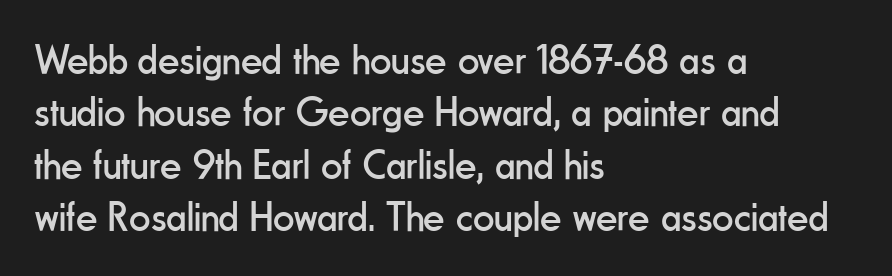
The image shows 42 px regular-weight, condensed sans-serif type, upright; set left-aligned, normal line spacing (1.25x), normal letter spacing, not underlined; low stroke contrast and a small x-height.
